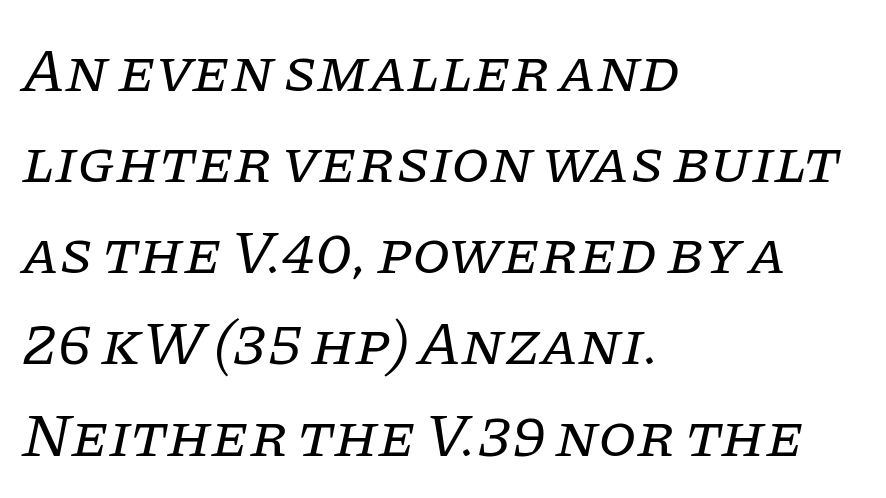
{"serif": "yes", "italic": "yes", "lean": "right", "slant_degrees": 11, "bold": "no", "weight": "regular", "width": "normal", "stroke_contrast": "low", "x_height": "large", "monospaced": "no", "underline": "no", "align": "left", "line_spacing": "normal", "line_spacing_ratio": 1.47, "letter_spacing": "normal", "letter_spacing_em": 0.0, "glyph_px": 62}
